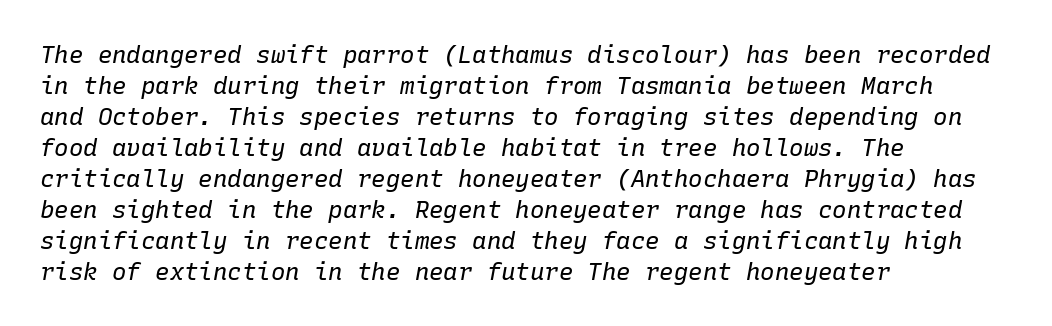
{"italic": "yes", "lean": "right", "slant_degrees": 10, "bold": "no", "underline": "no", "align": "left", "line_spacing": "normal", "line_spacing_ratio": 1.29, "letter_spacing": "normal", "letter_spacing_em": 0.0, "glyph_px": 24}
